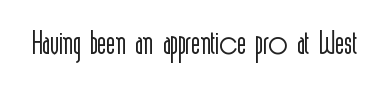
Looks like regular typesetting: each glyph gets only the width it needs. The designer went with a sans here, leaving each stem footless. The characters are drawn with everyday or finer stroke widths. The type sits square on the baseline with zero lean.
